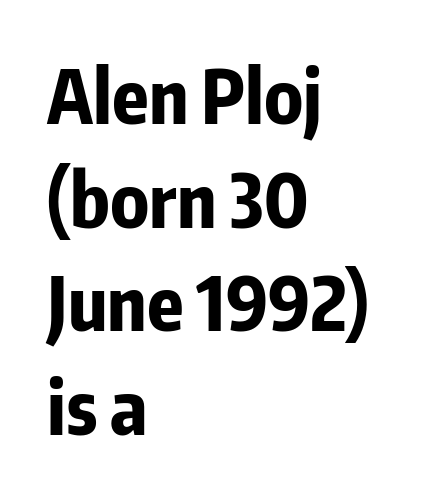
{"serif": "no", "italic": "no", "bold": "yes", "weight": "bold", "width": "condensed", "stroke_contrast": "low", "x_height": "medium", "monospaced": "no", "underline": "no", "align": "left", "line_spacing": "normal", "line_spacing_ratio": 1.4, "letter_spacing": "normal", "letter_spacing_em": 0.0, "glyph_px": 74}
